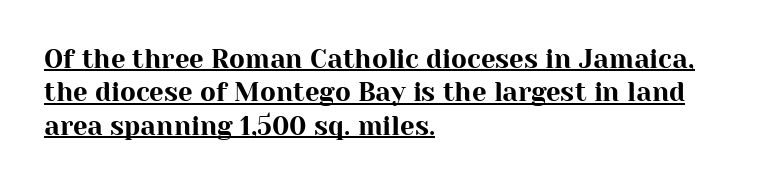
The image shows 26 px text type, upright; set left-aligned, normal line spacing (1.28x), normal letter spacing, underlined.
